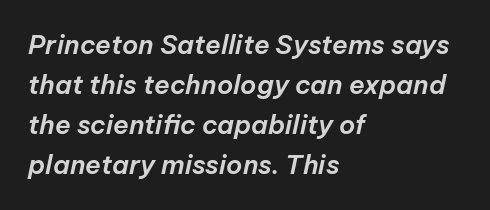
The text carries the slant typical of an italic or oblique font. Line beginnings align vertically; line endings do not. Regarding leading, the lines here are spaced in the standard way. Check the space under the baseline: it is left empty. The line texture is even and compact thanks to regular tracking.
